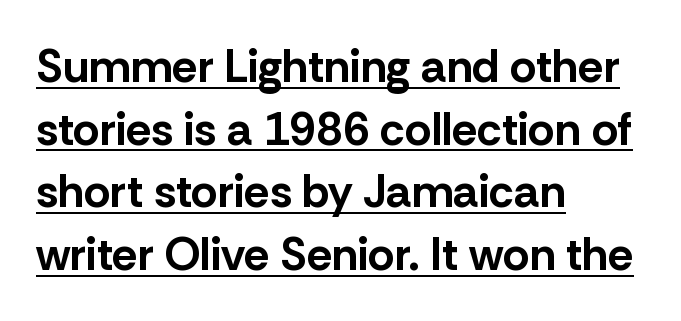
Q: Is the text bold? A: Yes.
Q: Is the text italic (slanted)? A: No, it is upright.
Q: Is the typeface a serif or a sans-serif typeface? A: Sans-serif.
Q: Is the text underlined? A: Yes.
Q: How is the paragraph aligned? A: Left-aligned.
Q: Is the spacing between letters normal or unusually wide? A: Normal.
Q: Is the spacing between lines tight, normal or loose? A: Normal.
Q: Width (condensed, normal, or wide)? A: Normal.
Q: Stroke contrast? A: Low.
Q: x-height? A: Medium.
Q: Monospaced? A: No.
